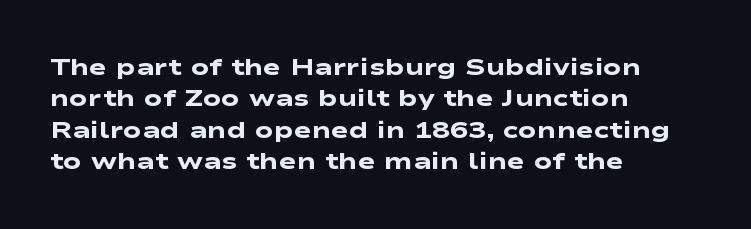
Q: Is the text bold? A: Yes.
Q: Is the text underlined? A: No.
Q: How is the paragraph aligned? A: Left-aligned.
Q: Is the spacing between letters normal or unusually wide? A: Normal.
Q: Is the spacing between lines tight, normal or loose? A: Normal.
